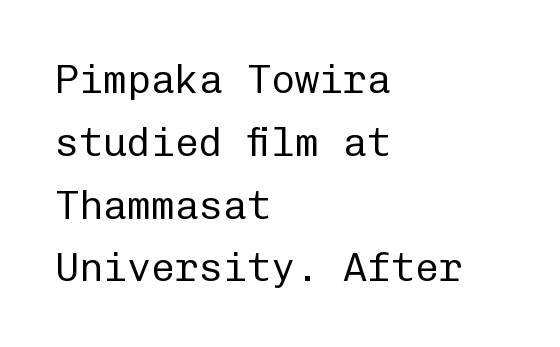
The image shows 40 px regular-weight sans-serif type, upright, monospaced; set left-aligned, normal line spacing (1.57x), normal letter spacing, not underlined; low stroke contrast and a medium x-height.
